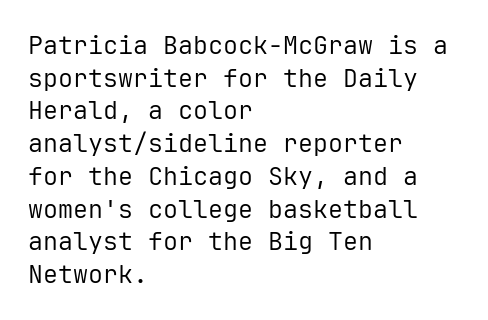
What's the leading like? Ordinary, nothing unusual. The passage shown has conventional tracking throughout. The typography opts for an upright posture over an oblique one. The passage is arranged the way most books set body copy — flush left.
